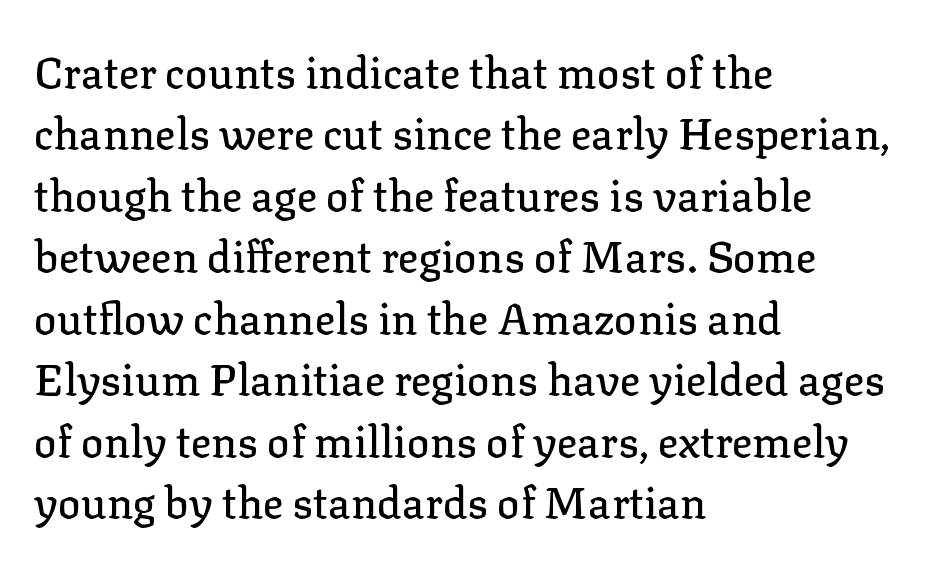
The image shows 43 px serif type, upright; set left-aligned, normal line spacing (1.43x), normal letter spacing, not underlined; low stroke contrast and a medium x-height.
